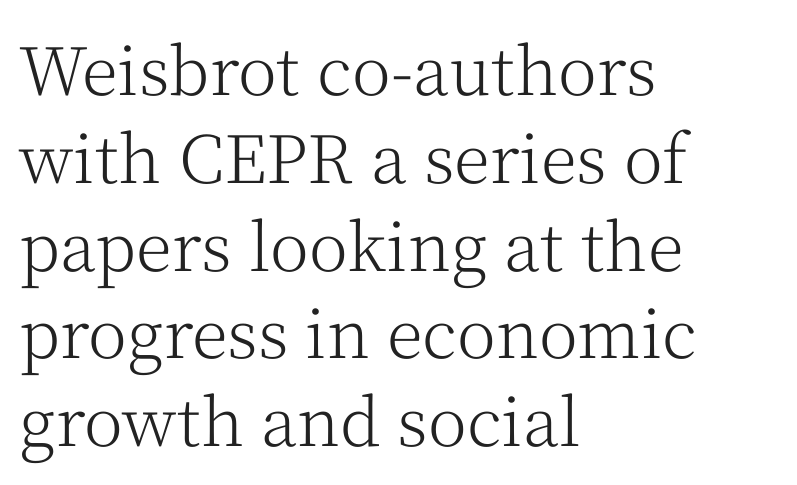
Q: Is the text bold? A: No.
Q: Is the text italic (slanted)? A: No, it is upright.
Q: Is the typeface a serif or a sans-serif typeface? A: Serif.
Q: Is the text underlined? A: No.
Q: How is the paragraph aligned? A: Left-aligned.
Q: Is the spacing between letters normal or unusually wide? A: Normal.
Q: Is the spacing between lines tight, normal or loose? A: Normal.
Q: Width (condensed, normal, or wide)? A: Normal.
Q: Stroke contrast? A: Medium.
Q: x-height? A: Medium.
Q: Monospaced? A: No.
